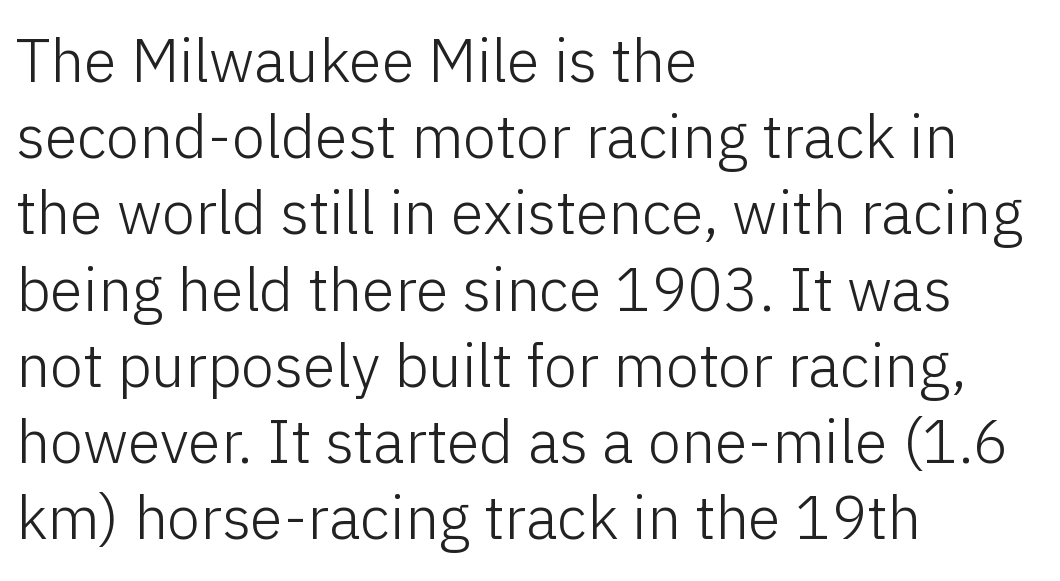
Q: Is the text bold? A: No.
Q: Is the text italic (slanted)? A: No, it is upright.
Q: Is the typeface a serif or a sans-serif typeface? A: Sans-serif.
Q: Is the text underlined? A: No.
Q: How is the paragraph aligned? A: Left-aligned.
Q: Is the spacing between letters normal or unusually wide? A: Normal.
Q: Is the spacing between lines tight, normal or loose? A: Normal.
Q: Width (condensed, normal, or wide)? A: Normal.
Q: Stroke contrast? A: Low.
Q: x-height? A: Medium.
Q: Monospaced? A: No.
